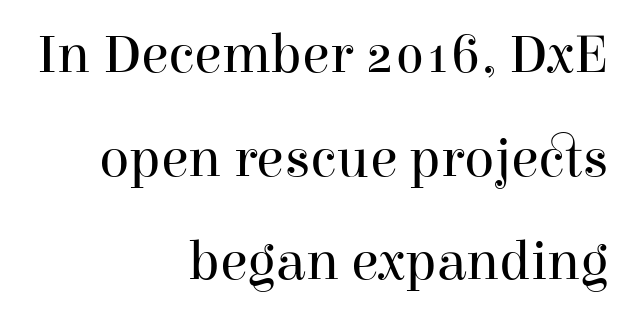
{"serif": "yes", "italic": "no", "bold": "no", "weight": "regular", "width": "normal", "stroke_contrast": "high", "x_height": "medium", "monospaced": "no", "underline": "no", "align": "right", "line_spacing_ratio": 1.85, "letter_spacing": "normal", "letter_spacing_em": 0.0, "glyph_px": 56}
